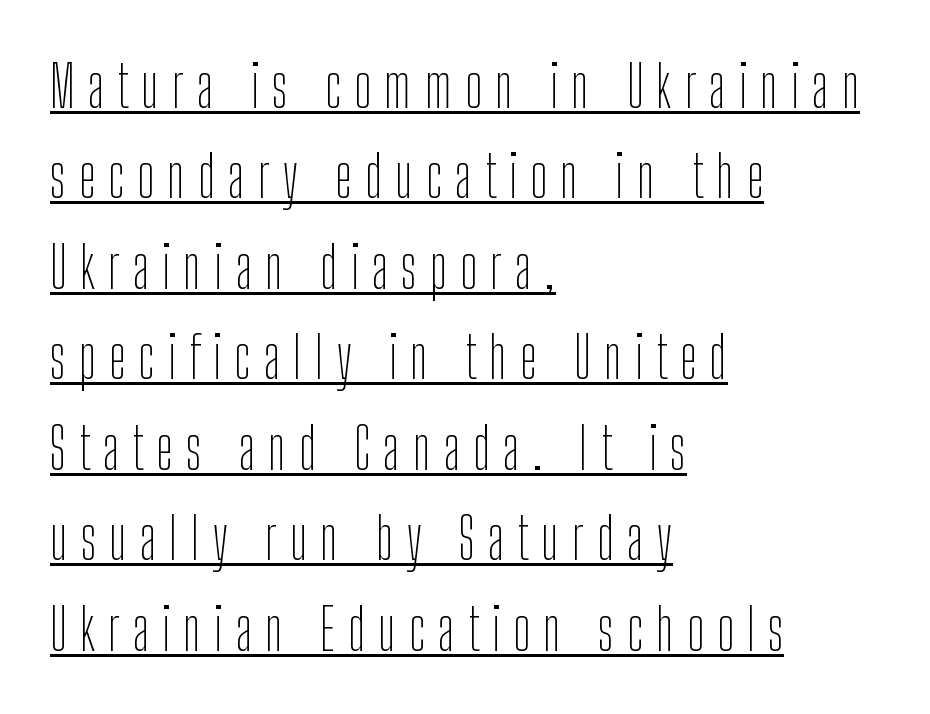
Q: Is the text bold? A: No.
Q: Is the text italic (slanted)? A: No, it is upright.
Q: Is the typeface a serif or a sans-serif typeface? A: Sans-serif.
Q: Is the text underlined? A: Yes.
Q: How is the paragraph aligned? A: Left-aligned.
Q: Is the spacing between letters normal or unusually wide? A: Unusually wide.
Q: Is the spacing between lines tight, normal or loose? A: Normal.
Q: Width (condensed, normal, or wide)? A: Condensed.
Q: Stroke contrast? A: Low.
Q: x-height? A: Medium.
Q: Monospaced? A: No.
